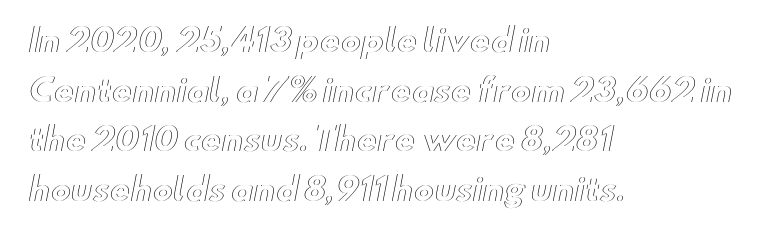
The typesetter chose a ragged-right arrangement here. The letters advance in unequal steps, a hallmark of proportional type. The foot of each line stays bare and open. The rendering keeps characters at their native spacing.
